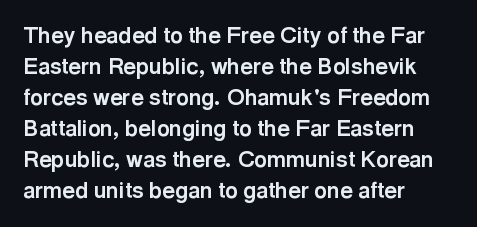
The image shows 22 px bold type, upright; set left-aligned, normal line spacing (1.41x), normal letter spacing, not underlined.
